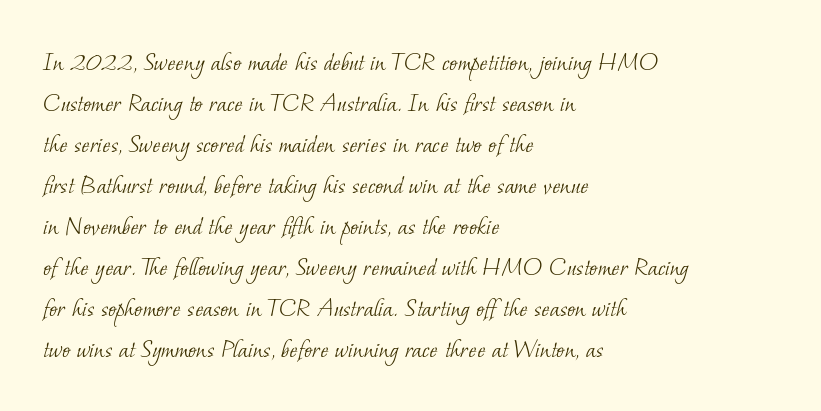
{"bold": "no", "underline": "no", "align": "left", "line_spacing": "normal", "line_spacing_ratio": 1.52, "letter_spacing": "normal", "letter_spacing_em": 0.0, "glyph_px": 27}
